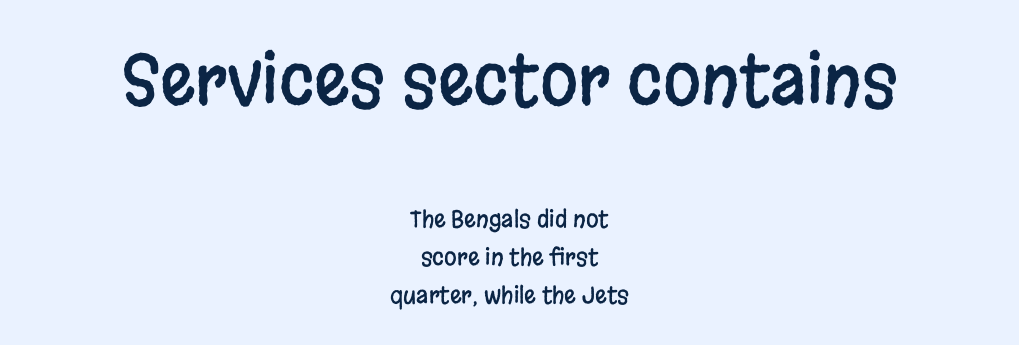
{"serif": "no", "italic": "no", "width": "condensed", "stroke_contrast": "low", "x_height": "large", "monospaced": "no", "underline": "no", "align": "center", "line_spacing": "normal", "line_spacing_ratio": 1.65, "letter_spacing": "normal", "letter_spacing_em": 0.0, "larger_block": "first", "size_ratio": 3.0, "glyph_px": 69}
